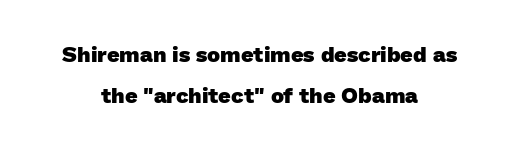
{"bold": "yes", "underline": "no", "align": "center", "line_spacing_ratio": 1.87, "letter_spacing": "normal", "letter_spacing_em": 0.0, "glyph_px": 22}
